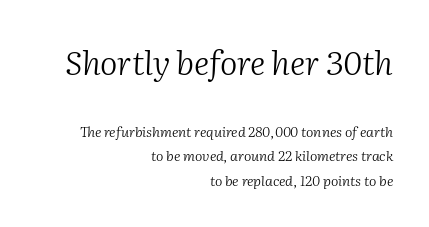
{"serif": "yes", "italic": "yes", "lean": "right", "slant_degrees": 2, "bold": "no", "weight": "light", "width": "normal", "stroke_contrast": "medium", "x_height": "medium", "monospaced": "no", "underline": "no", "align": "right", "line_spacing_ratio": 1.74, "letter_spacing": "normal", "letter_spacing_em": 0.0, "larger_block": "first", "size_ratio": 2.36, "glyph_px": 33}
